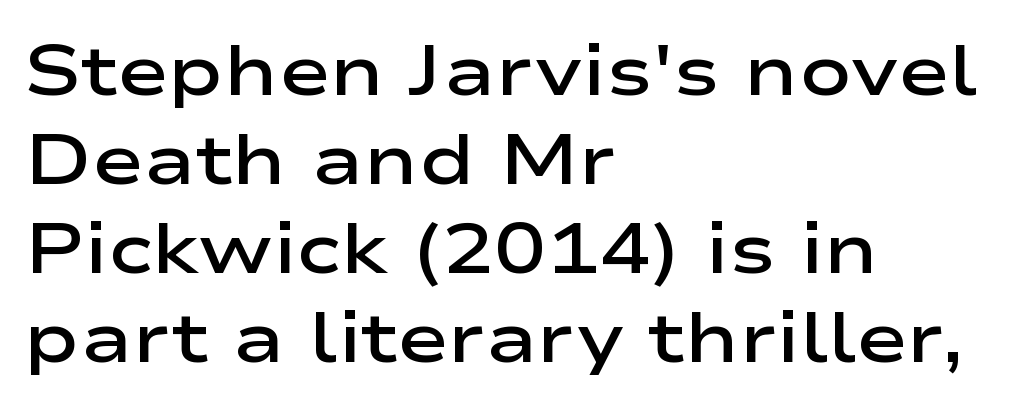
Only glyphs here, with clear space below each row. The letterforms sit shoulder to shoulder at normal distance. The rendering anchors every line to the left-hand side. How heavy is the stroke? Medium-heavy — a semibold, shy of bold.
